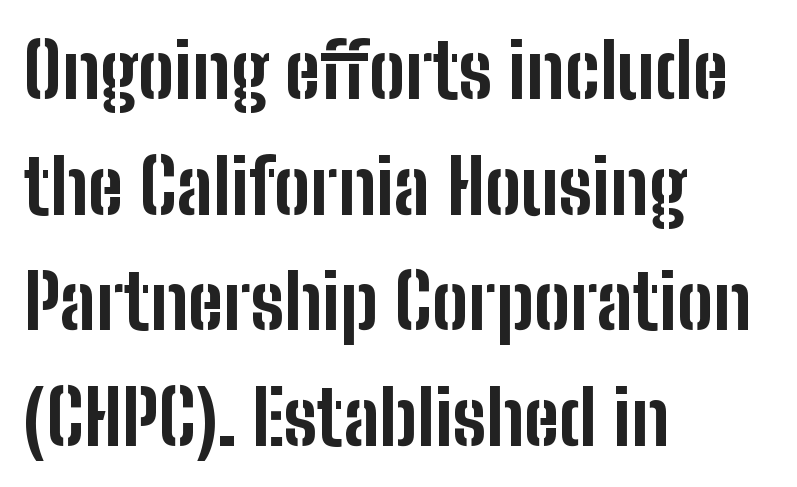
{"serif": "no", "italic": "no", "bold": "yes", "weight": "bold", "width": "condensed", "stroke_contrast": "low", "x_height": "medium", "monospaced": "no", "underline": "no", "align": "left", "line_spacing": "normal", "line_spacing_ratio": 1.52, "letter_spacing": "normal", "letter_spacing_em": 0.0, "glyph_px": 76}
